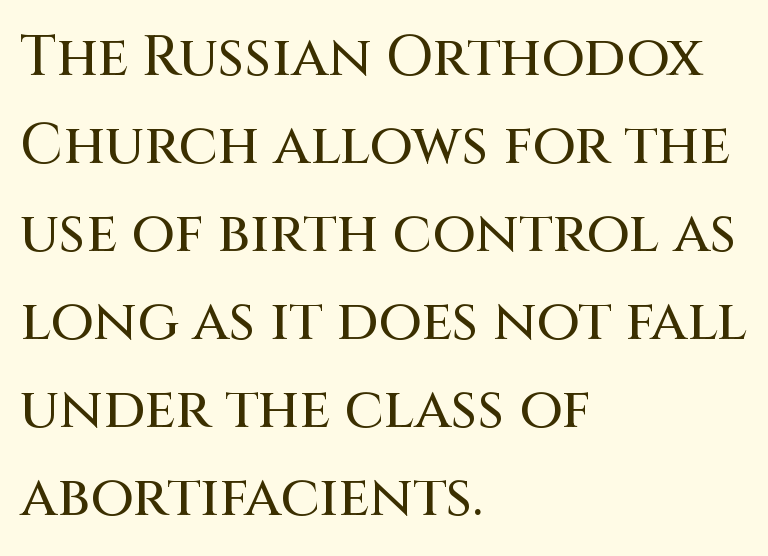
{"serif": "no", "italic": "no", "width": "normal", "stroke_contrast": "medium", "x_height": "large", "monospaced": "no", "underline": "no", "align": "left", "line_spacing": "normal", "line_spacing_ratio": 1.57, "letter_spacing": "normal", "letter_spacing_em": 0.0, "glyph_px": 56}
